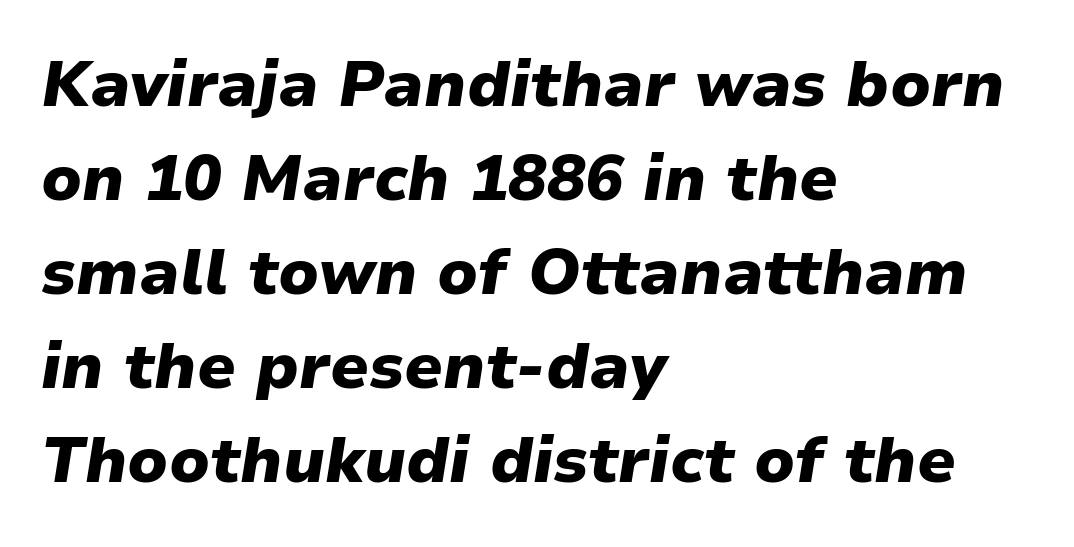
Any mark beneath the type? The region is blank. The face used here is proportionally spaced, like ordinary book or web type. No extra tracking has been applied to these lines. Normally led — the rows are evenly, conventionally spaced.
